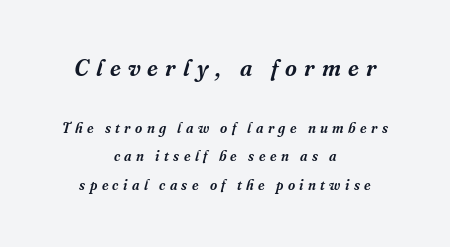
The image shows 23 px text type, italic (leaning right); set centered, loose line spacing (2.05x), unusually wide letter spacing (+0.31 em), not underlined; the first (top) block is 1.64x larger.
